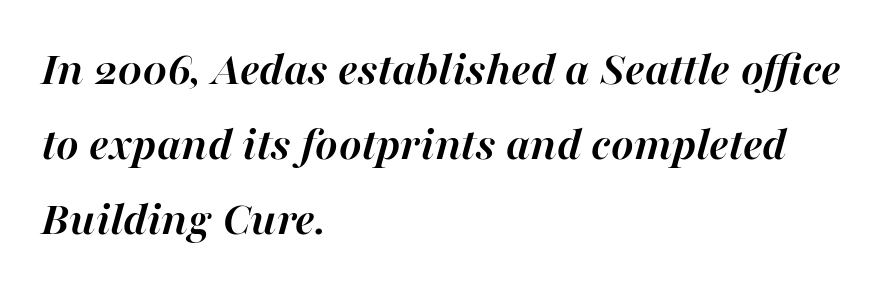
Heft: maximum for text — a bold. The block of text has a typical density, with ordinary space between rows. Compared with typical body copy, the letter spacing here is the same. The passage is arranged the way most books set body copy — flush left. Notice how the stems are inclined rather than vertical — that's the hallmark of italics.
